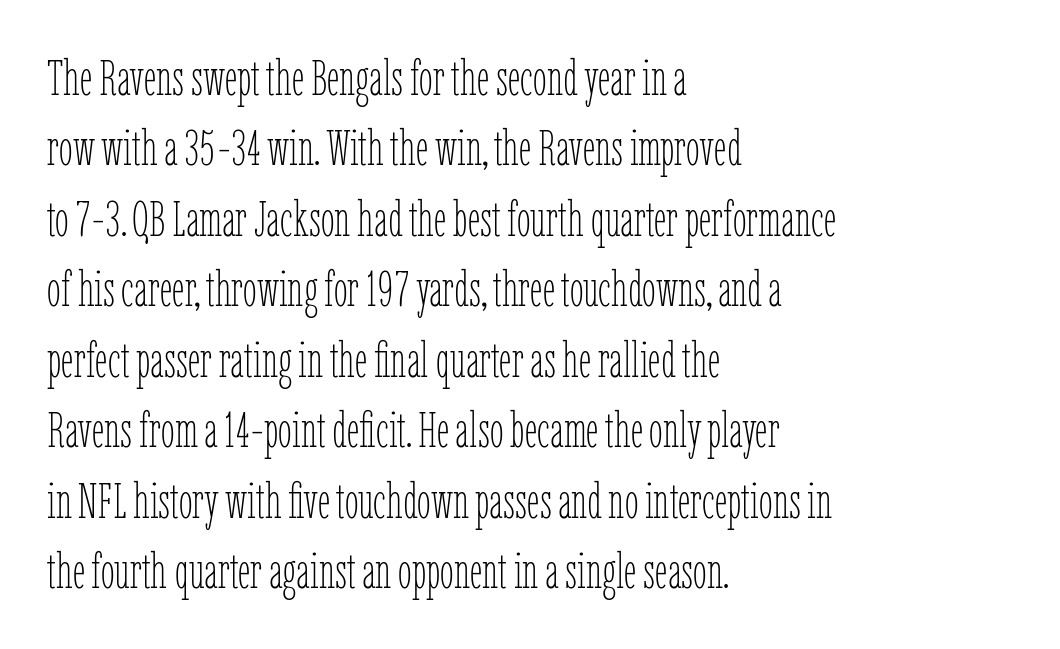
{"italic": "no", "bold": "no", "weight": "thin", "width": "condensed", "stroke_contrast": "low", "x_height": "medium", "monospaced": "no", "underline": "no", "align": "left", "line_spacing": "normal", "line_spacing_ratio": 1.41, "letter_spacing": "normal", "letter_spacing_em": 0.0, "glyph_px": 50}
